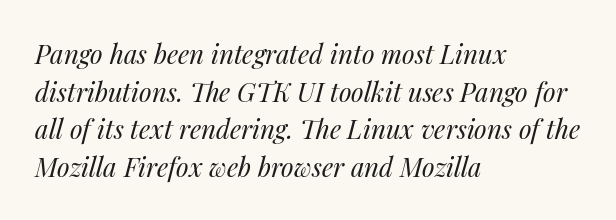
This sample is left-justified, so line endings fall wherever the words run out. Stroke mass is kept to a normal reading level or below. Italic? Definitely — the glyphs are oblique. Evenly set lines give the paragraph a standard silhouette.
